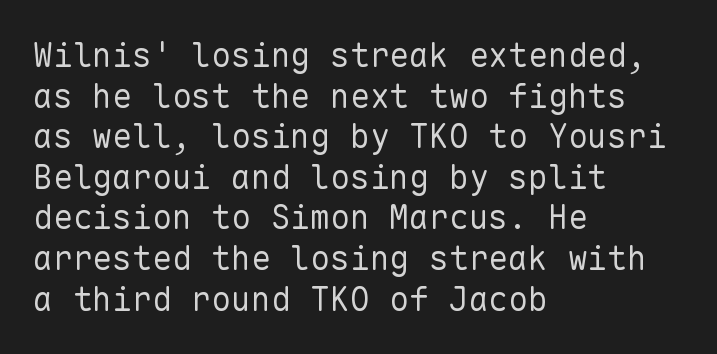
Q: Is the text bold? A: No.
Q: Is the text italic (slanted)? A: No, it is upright.
Q: Is the typeface a serif or a sans-serif typeface? A: Sans-serif.
Q: Is the text underlined? A: No.
Q: How is the paragraph aligned? A: Left-aligned.
Q: Is the spacing between letters normal or unusually wide? A: Normal.
Q: Width (condensed, normal, or wide)? A: Normal.
Q: Stroke contrast? A: Low.
Q: x-height? A: Medium.
Q: Monospaced? A: Yes.
